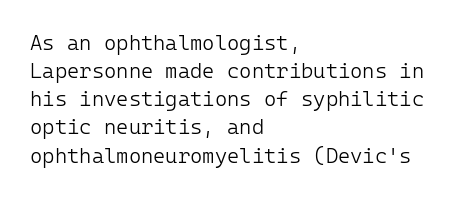
The image shows 21 px text type, upright; set left-aligned, normal line spacing (1.34x), normal letter spacing, not underlined.
